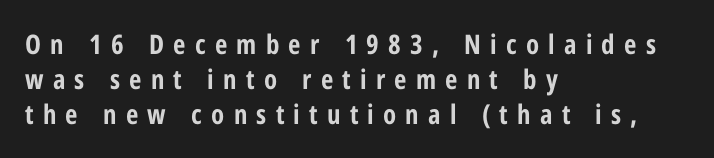
Q: Is the text bold? A: Yes.
Q: Is the text italic (slanted)? A: No, it is upright.
Q: Is the text underlined? A: No.
Q: How is the paragraph aligned? A: Left-aligned.
Q: Is the spacing between letters normal or unusually wide? A: Unusually wide.
Q: Is the spacing between lines tight, normal or loose? A: Normal.
